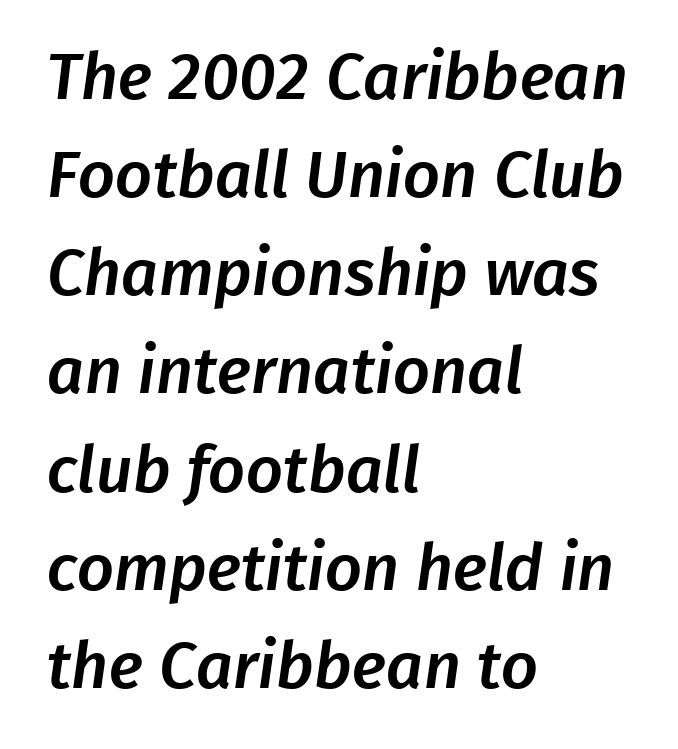
The image shows 65 px sans-serif type; set left-aligned, normal line spacing (1.51x), normal letter spacing, not underlined; low stroke contrast and a medium x-height.
